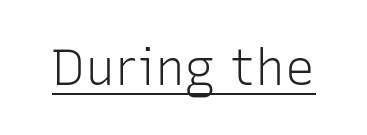
{"serif": "no", "italic": "no", "bold": "no", "weight": "light", "width": "normal", "stroke_contrast": "low", "x_height": "medium", "monospaced": "no", "underline": "yes", "letter_spacing": "normal", "letter_spacing_em": 0.0, "glyph_px": 50}
